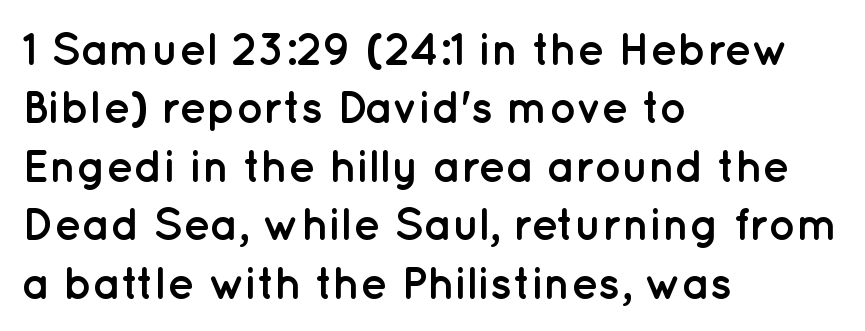
Where is the straight margin? On the left. Descenders hang freely into open space. Designer's note — italics off, roman on. Proportional: the letters do not fall into vertical columns.
